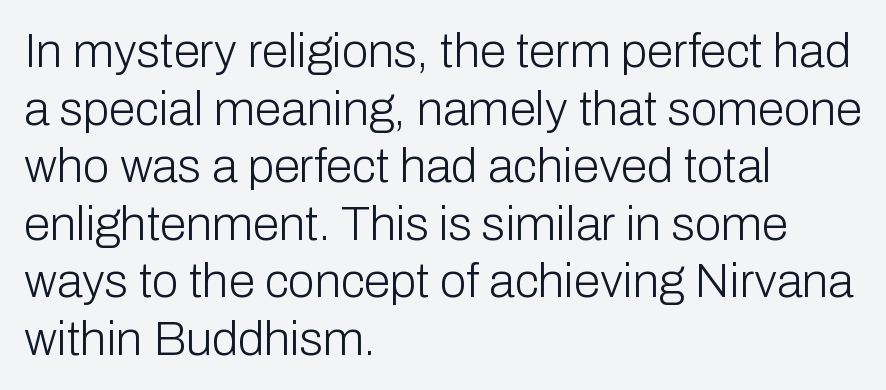
These lines are rendered in a variable-pitch font. The characters are drawn with everyday or finer stroke widths. Just letters on the line, the space beneath them empty. Typeset ragged right — the left edge is the straight one. In terms of letterspacing, this is plain default setting.
